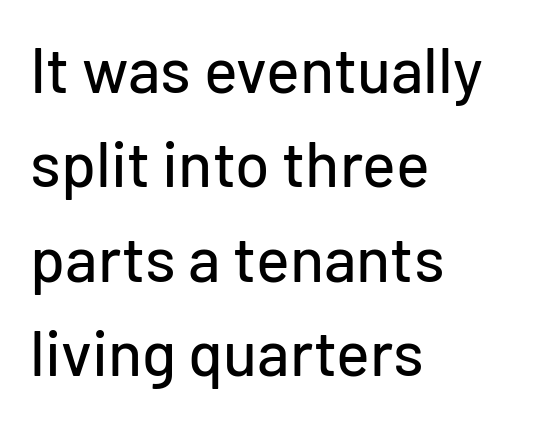
The compositor pushed each line to the left boundary. The face used here is proportionally spaced, like ordinary book or web type. The face used here is rendered with its standard letterfit. Does the type have serifs? No, each stem ends abruptly.
